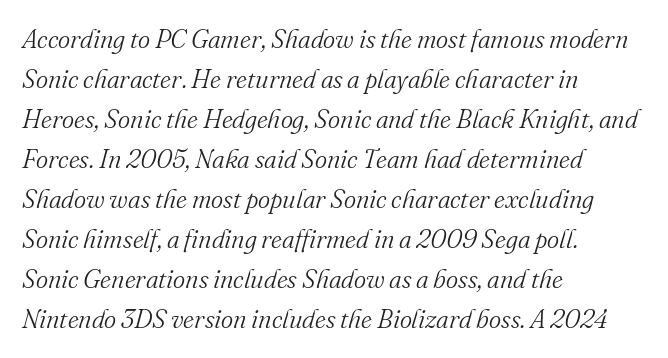
{"italic": "yes", "lean": "right", "slant_degrees": 16, "bold": "no", "underline": "no", "align": "left", "line_spacing": "normal", "line_spacing_ratio": 1.54, "letter_spacing": "normal", "letter_spacing_em": 0.0, "glyph_px": 26}
